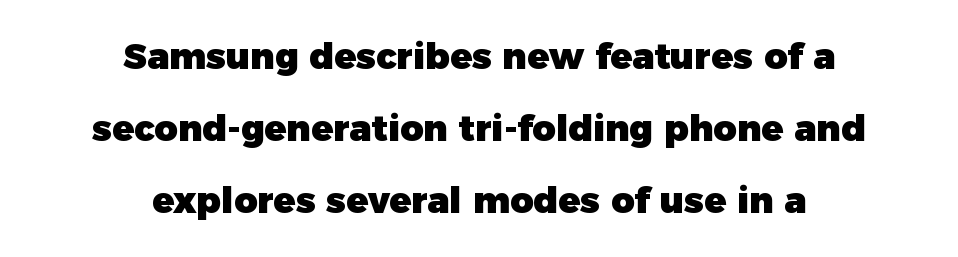
{"serif": "no", "italic": "no", "bold": "yes", "weight": "heavy", "width": "normal", "stroke_contrast": "low", "x_height": "medium", "monospaced": "no", "underline": "no", "align": "center", "line_spacing": "loose", "line_spacing_ratio": 2.0, "letter_spacing": "normal", "letter_spacing_em": 0.0, "glyph_px": 36}
